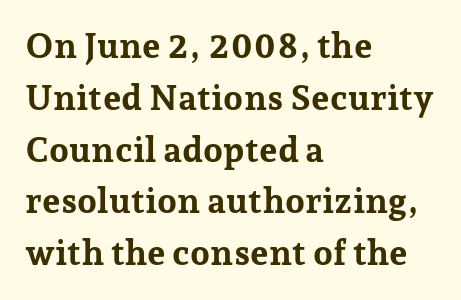
The image shows 35 px bold serif type, upright; set left-aligned, normal line spacing (1.48x), normal letter spacing, not underlined; low stroke contrast and a medium x-height.
